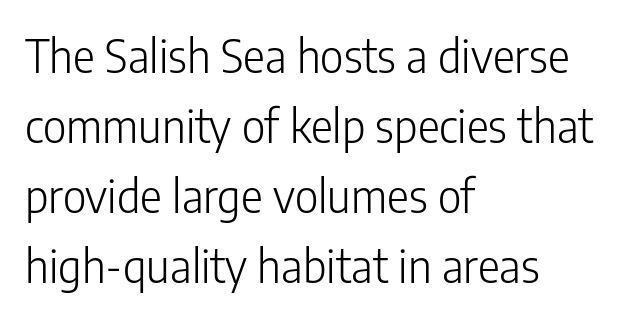
{"serif": "no", "italic": "no", "bold": "no", "weight": "light", "width": "condensed", "stroke_contrast": "low", "x_height": "medium", "monospaced": "no", "underline": "no", "align": "left", "line_spacing": "normal", "line_spacing_ratio": 1.52, "letter_spacing": "normal", "letter_spacing_em": 0.0, "glyph_px": 46}
